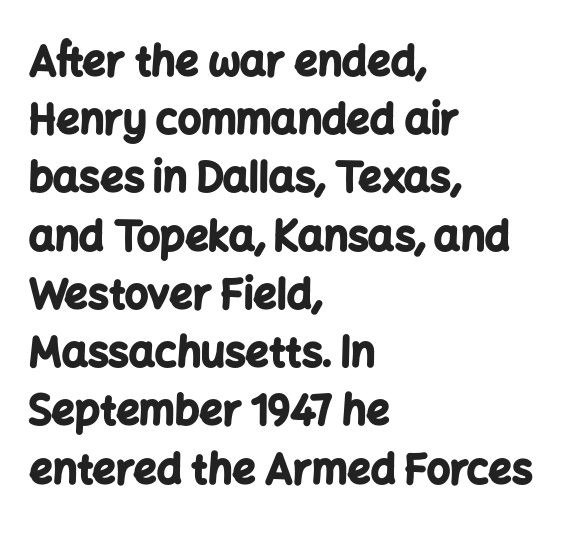
Q: Is the text bold? A: Yes.
Q: Is the text italic (slanted)? A: No, it is upright.
Q: Is the typeface a serif or a sans-serif typeface? A: Sans-serif.
Q: Is the text underlined? A: No.
Q: How is the paragraph aligned? A: Left-aligned.
Q: Is the spacing between letters normal or unusually wide? A: Normal.
Q: Is the spacing between lines tight, normal or loose? A: Normal.
Q: Width (condensed, normal, or wide)? A: Normal.
Q: Stroke contrast? A: Low.
Q: x-height? A: Medium.
Q: Monospaced? A: No.
